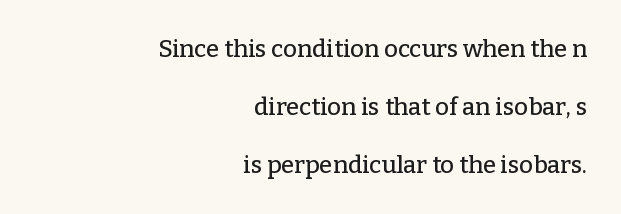
{"italic": "no", "underline": "no", "align": "right", "line_spacing": "loose", "line_spacing_ratio": 2.41, "letter_spacing": "normal", "letter_spacing_em": 0.0, "glyph_px": 24}
